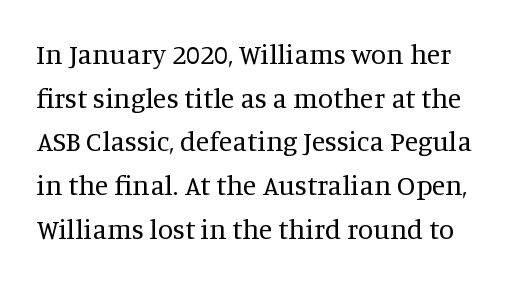
Q: Is the text bold? A: No.
Q: Is the text italic (slanted)? A: No, it is upright.
Q: Is the typeface a serif or a sans-serif typeface? A: Serif.
Q: Is the text underlined? A: No.
Q: Is the spacing between letters normal or unusually wide? A: Normal.
Q: Is the spacing between lines tight, normal or loose? A: Normal.
Q: Width (condensed, normal, or wide)? A: Normal.
Q: Stroke contrast? A: Medium.
Q: x-height? A: Large.
Q: Monospaced? A: No.
